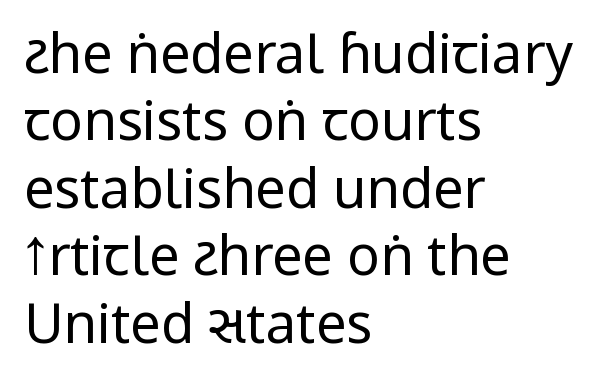
Characters remain perfectly vertical along every line. Each line starts at the same left margin while the right side varies. Compared with typical paragraphs, the rows here are spaced about the same. Letter spacing: default. The glyphs are unaccompanied by any horizontal stroke below them.
